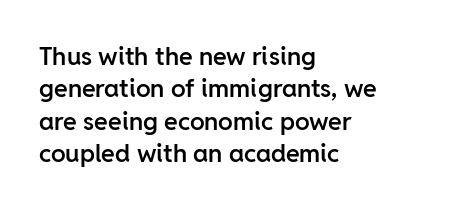
The image shows 25 px text type, upright; set left-aligned, normal line spacing (1.3x), normal letter spacing, not underlined.
